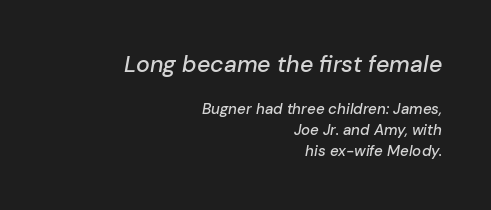
The image shows 23 px text type, italic (leaning right); set right-aligned, normal line spacing (1.38x), normal letter spacing, not underlined; the first (top) block is 1.53x larger.
